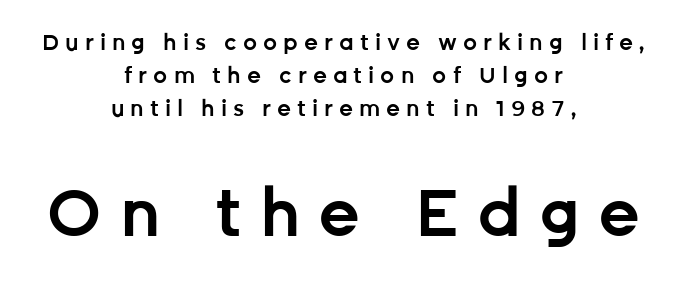
The rendering uses a semibold face; strokes are thickened but not to full bold. Character widths vary here, with narrow letters taking less room than wide ones. A student would call this center alignment; a typographer would say set centered. There is plenty of visible air inserted between adjacent glyphs.
